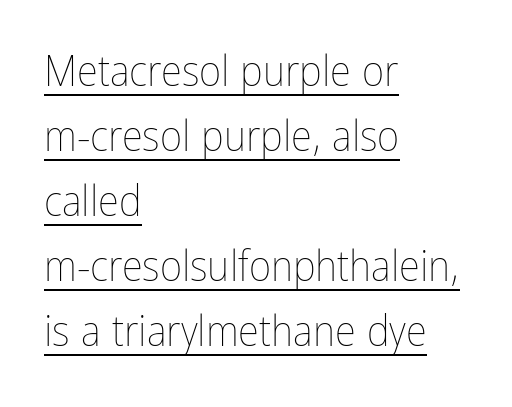
The image shows 43 px thin, condensed type, upright; set left-aligned, normal line spacing (1.51x), normal letter spacing, underlined; low stroke contrast and a medium x-height.
